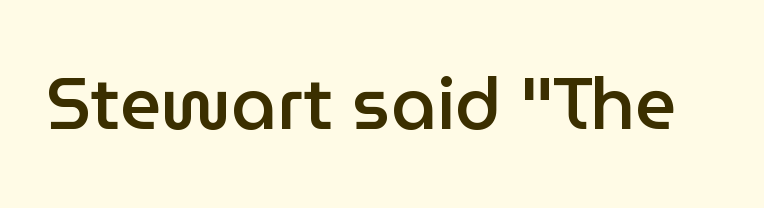
The lettering holds an erect, upright posture throughout. Check under the words: just untouched page. Observe the absence of serifs on each vertical stroke in this sample. Firm but not heavy-handed strokes: this text is semibold. Observe the ordinary spacing: letters are neighbours, not strangers. Each letter keeps its own natural width here, so spacing adapts to shape.
